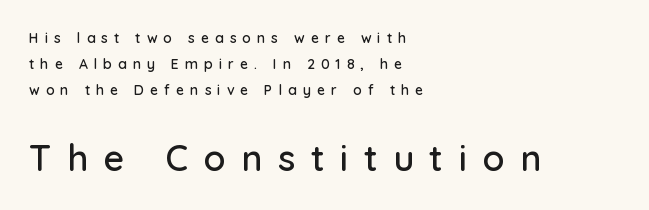
{"serif": "no", "italic": "no", "width": "normal", "stroke_contrast": "low", "x_height": "medium", "monospaced": "no", "underline": "no", "align": "left", "line_spacing_ratio": 1.84, "letter_spacing": "wide", "letter_spacing_em": 0.43, "larger_block": "second", "size_ratio": 2.57, "glyph_px": 36}
